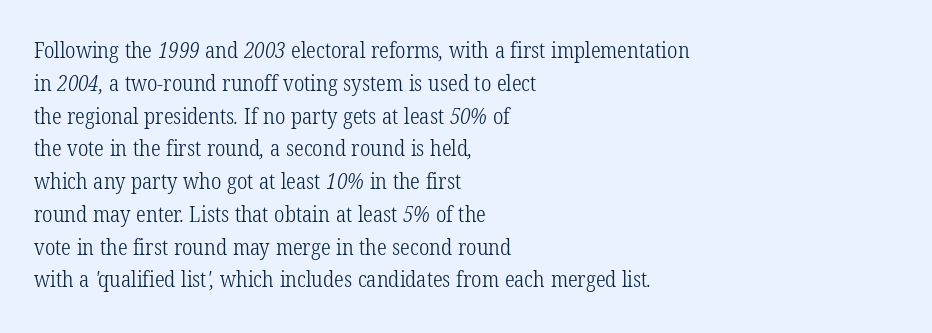
{"bold": "no", "underline": "no", "align": "left", "line_spacing": "normal", "line_spacing_ratio": 1.49, "letter_spacing": "normal", "letter_spacing_em": 0.0, "glyph_px": 22}
